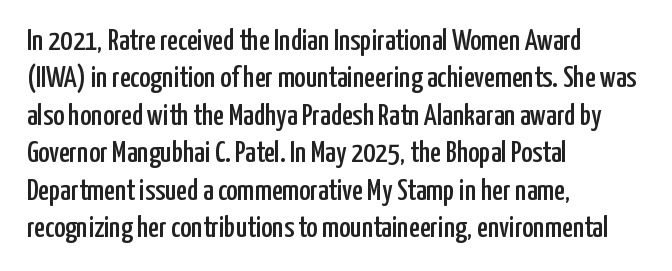
Q: Is the text italic (slanted)? A: No, it is upright.
Q: Is the typeface a serif or a sans-serif typeface? A: Sans-serif.
Q: Is the text underlined? A: No.
Q: How is the paragraph aligned? A: Left-aligned.
Q: Is the spacing between letters normal or unusually wide? A: Normal.
Q: Is the spacing between lines tight, normal or loose? A: Normal.
Q: Width (condensed, normal, or wide)? A: Condensed.
Q: Stroke contrast? A: Low.
Q: x-height? A: Medium.
Q: Monospaced? A: No.
